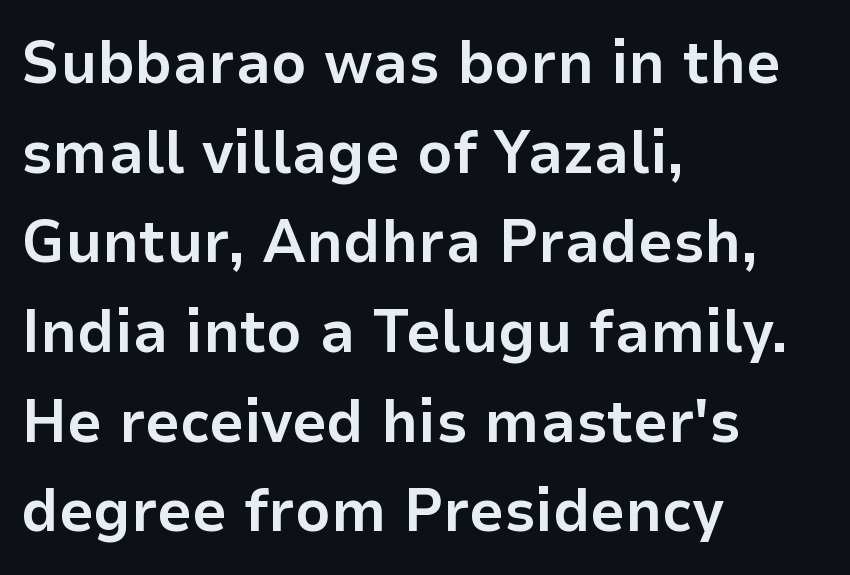
The image shows 61 px bold sans-serif type, upright; set left-aligned, normal line spacing (1.47x), normal letter spacing, not underlined; low stroke contrast and a medium x-height.
